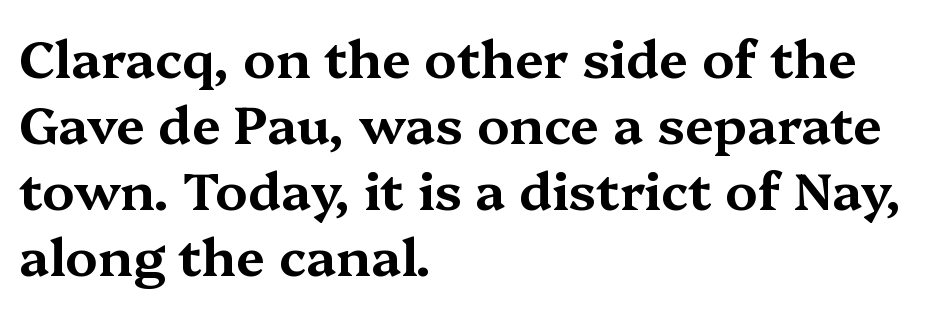
The image shows 52 px wide serif type, upright; set left-aligned, normal line spacing (1.27x), normal letter spacing, not underlined; medium stroke contrast and a medium x-height.
